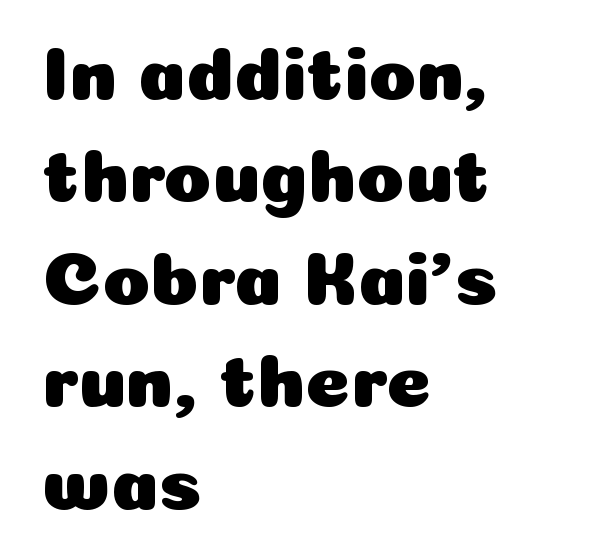
Q: Is the text italic (slanted)? A: No, it is upright.
Q: Is the typeface a serif or a sans-serif typeface? A: Sans-serif.
Q: Is the text underlined? A: No.
Q: How is the paragraph aligned? A: Left-aligned.
Q: Is the spacing between letters normal or unusually wide? A: Normal.
Q: Is the spacing between lines tight, normal or loose? A: Normal.
Q: Width (condensed, normal, or wide)? A: Normal.
Q: Stroke contrast? A: Low.
Q: x-height? A: Medium.
Q: Monospaced? A: No.
